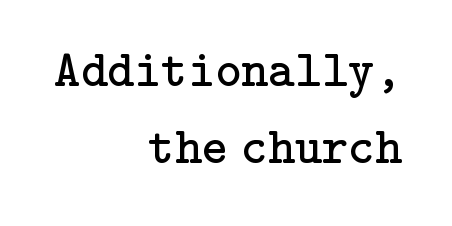
{"serif": "yes", "italic": "no", "bold": "no", "weight": "regular", "width": "normal", "stroke_contrast": "low", "x_height": "medium", "underline": "no", "align": "right", "line_spacing": "normal", "line_spacing_ratio": 1.51, "letter_spacing": "normal", "letter_spacing_em": 0.0, "glyph_px": 51}
